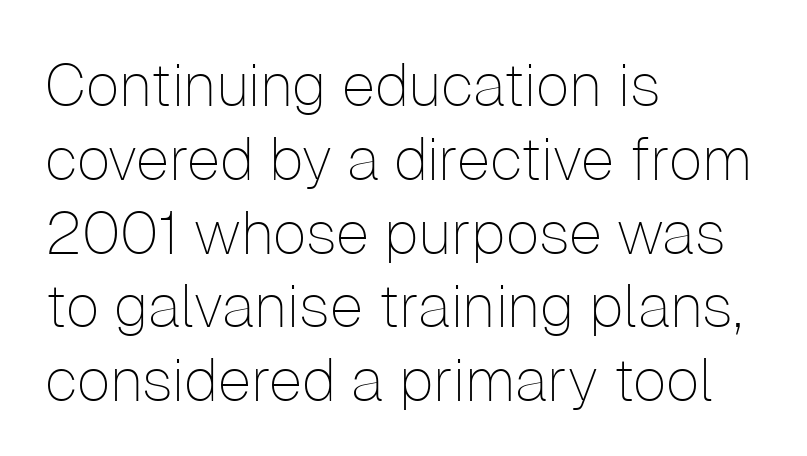
Q: Is the text bold? A: No.
Q: Is the text italic (slanted)? A: No, it is upright.
Q: Is the typeface a serif or a sans-serif typeface? A: Sans-serif.
Q: Is the text underlined? A: No.
Q: How is the paragraph aligned? A: Left-aligned.
Q: Is the spacing between letters normal or unusually wide? A: Normal.
Q: Width (condensed, normal, or wide)? A: Normal.
Q: Stroke contrast? A: Low.
Q: x-height? A: Medium.
Q: Monospaced? A: No.
